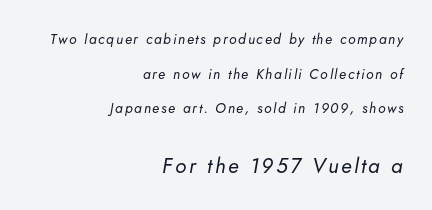
The image shows 21 px text type, italic (leaning right); set right-aligned, loose line spacing (2.47x), not underlined; the second (bottom) block is 1.5x larger.
